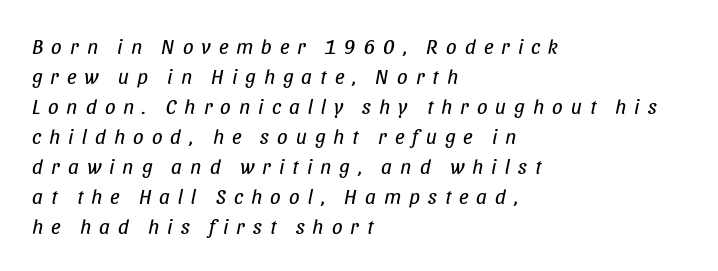
{"italic": "yes", "lean": "right", "slant_degrees": 11, "bold": "no", "underline": "no", "align": "left", "line_spacing": "normal", "line_spacing_ratio": 1.43, "letter_spacing": "wide", "letter_spacing_em": 0.38, "glyph_px": 21}
